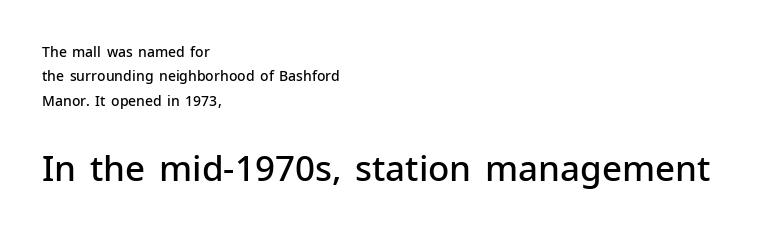
Q: Is the text bold? A: Semi-bold.
Q: Is the text italic (slanted)? A: No, it is upright.
Q: Is the typeface a serif or a sans-serif typeface? A: Sans-serif.
Q: Is the text underlined? A: No.
Q: How is the paragraph aligned? A: Left-aligned.
Q: Is the spacing between letters normal or unusually wide? A: Normal.
Q: Which block of text is set in a larger size, the first (top) or the second (bottom)? A: The second (bottom) one.
Q: Width (condensed, normal, or wide)? A: Normal.
Q: Stroke contrast? A: Low.
Q: x-height? A: Medium.
Q: Monospaced? A: No.
